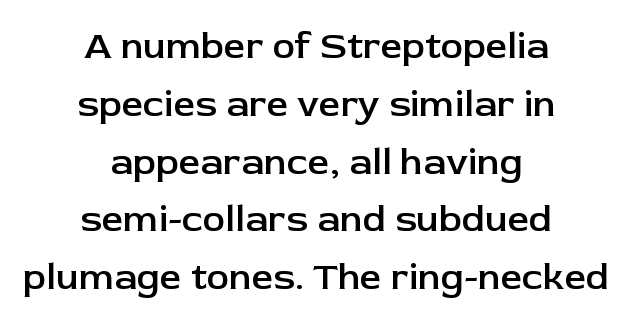
Q: Is the text bold? A: Semi-bold.
Q: Is the text italic (slanted)? A: No, it is upright.
Q: Is the typeface a serif or a sans-serif typeface? A: Sans-serif.
Q: Is the text underlined? A: No.
Q: How is the paragraph aligned? A: Centered.
Q: Is the spacing between letters normal or unusually wide? A: Normal.
Q: Is the spacing between lines tight, normal or loose? A: Normal.
Q: Width (condensed, normal, or wide)? A: Normal.
Q: Stroke contrast? A: Low.
Q: x-height? A: Medium.
Q: Monospaced? A: No.
